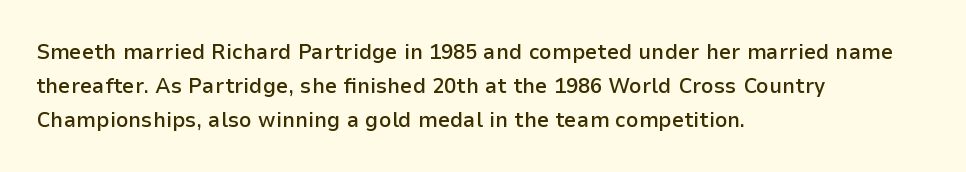
{"italic": "no", "bold": "semi", "underline": "no", "align": "left", "line_spacing": "normal", "line_spacing_ratio": 1.55, "letter_spacing": "normal", "letter_spacing_em": 0.0, "glyph_px": 22}
